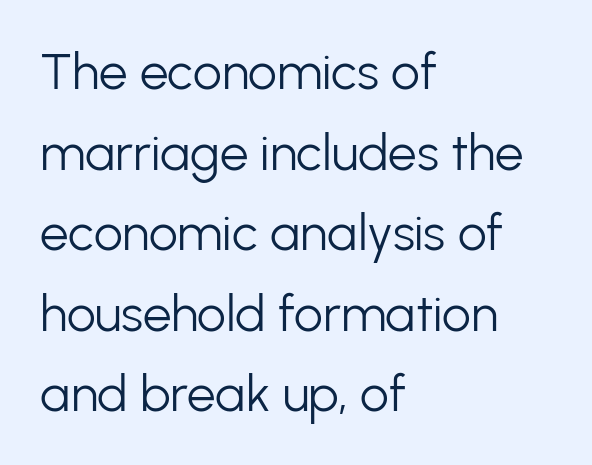
The image shows 51 px light sans-serif type, upright; set left-aligned, normal line spacing (1.58x), normal letter spacing, not underlined; low stroke contrast and a medium x-height.
